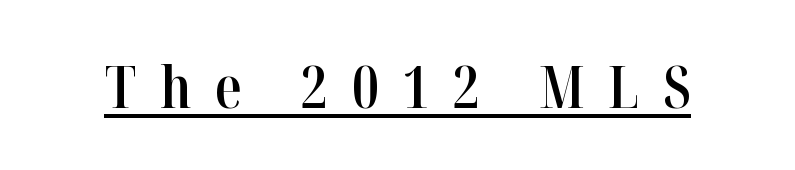
Q: Is the text bold? A: Semi-bold.
Q: Is the text italic (slanted)? A: No, it is upright.
Q: Is the typeface a serif or a sans-serif typeface? A: Serif.
Q: Is the text underlined? A: Yes.
Q: Is the spacing between letters normal or unusually wide? A: Unusually wide.
Q: Width (condensed, normal, or wide)? A: Condensed.
Q: Stroke contrast? A: High.
Q: x-height? A: Medium.
Q: Monospaced? A: No.
